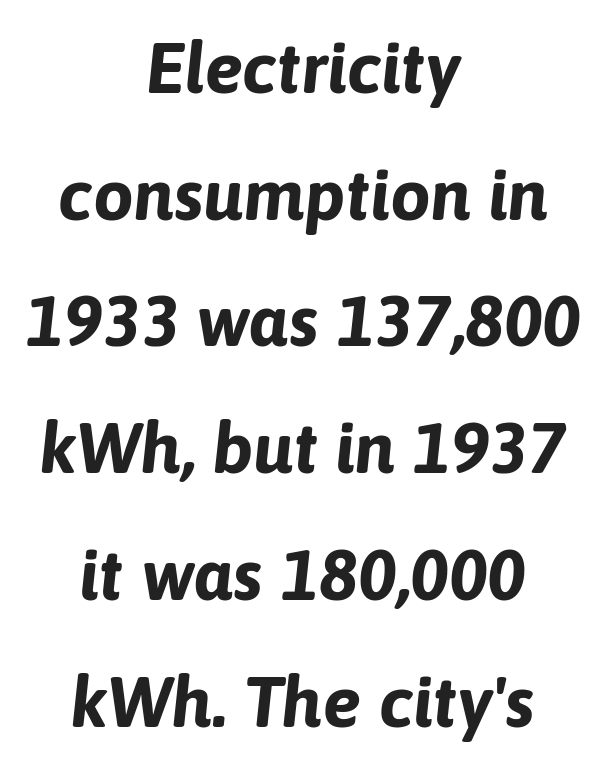
Q: Is the text bold? A: Yes.
Q: Is the text italic (slanted)? A: Yes, it leans right by about 6 degrees.
Q: Is the text underlined? A: No.
Q: How is the paragraph aligned? A: Centered.
Q: Is the spacing between letters normal or unusually wide? A: Normal.
Q: Width (condensed, normal, or wide)? A: Normal.
Q: Stroke contrast? A: Low.
Q: x-height? A: Medium.
Q: Monospaced? A: No.
